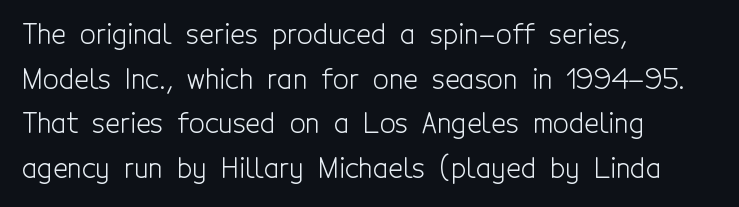
Q: Is the text bold? A: No.
Q: Is the text italic (slanted)? A: No, it is upright.
Q: Is the typeface a serif or a sans-serif typeface? A: Sans-serif.
Q: Is the text underlined? A: No.
Q: How is the paragraph aligned? A: Left-aligned.
Q: Is the spacing between letters normal or unusually wide? A: Normal.
Q: Is the spacing between lines tight, normal or loose? A: Normal.
Q: Width (condensed, normal, or wide)? A: Condensed.
Q: x-height? A: Medium.
Q: Monospaced? A: No.
